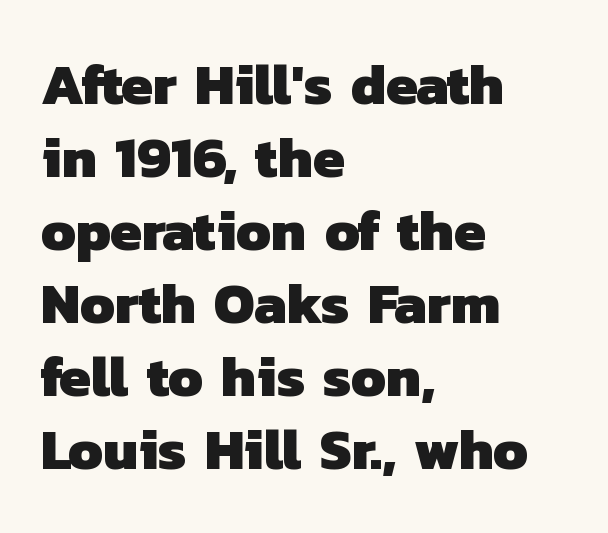
The rendering shows plain stroke endings on the letterforms — a sans-serif design. If you drew a ruler down the left edge, every line would touch it. The passage shown has conventional tracking throughout. Looks like regular typesetting: each glyph gets only the width it needs. A typesetter would call this leading conventional body-copy spacing.
